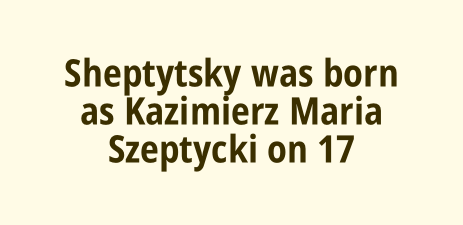
Q: Is the text bold? A: Yes.
Q: Is the text italic (slanted)? A: No, it is upright.
Q: Is the typeface a serif or a sans-serif typeface? A: Sans-serif.
Q: Is the text underlined? A: No.
Q: How is the paragraph aligned? A: Centered.
Q: Is the spacing between letters normal or unusually wide? A: Normal.
Q: Is the spacing between lines tight, normal or loose? A: Tight.
Q: Width (condensed, normal, or wide)? A: Condensed.
Q: Stroke contrast? A: Low.
Q: x-height? A: Large.
Q: Monospaced? A: No.
